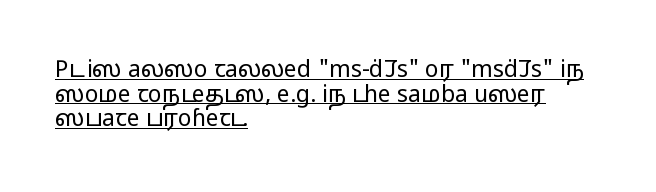
{"italic": "no", "bold": "no", "underline": "yes", "align": "left", "line_spacing": "tight", "line_spacing_ratio": 1.07, "letter_spacing": "normal", "letter_spacing_em": 0.0, "glyph_px": 23}
